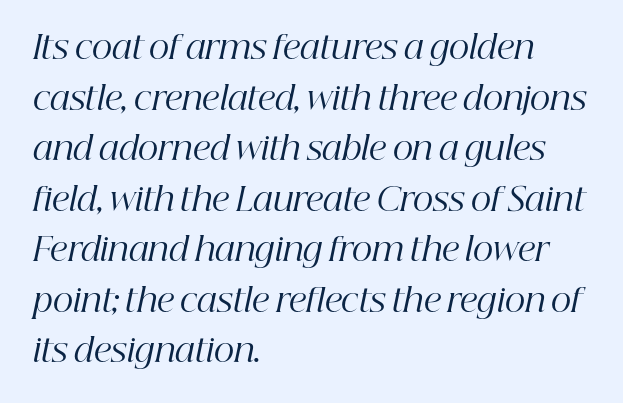
Every character sits at an angle, as italics do. This rendering leaves character spacing at its baseline value. Note the varied advance widths — an 'i' is clearly narrower than an 'm'. Reading down the block, your eye returns to a fixed left position each line. Any mark beneath the type? The region is blank.
